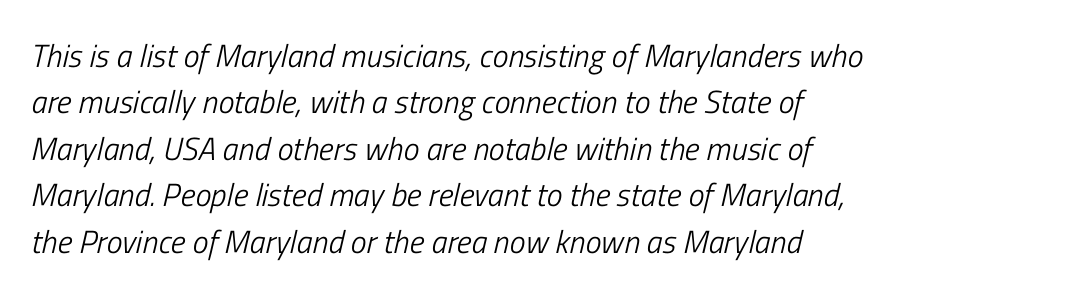
{"italic": "yes", "lean": "right", "slant_degrees": 13, "bold": "no", "weight": "light", "width": "condensed", "stroke_contrast": "low", "x_height": "medium", "monospaced": "no", "underline": "no", "align": "left", "line_spacing": "normal", "line_spacing_ratio": 1.45, "letter_spacing": "normal", "letter_spacing_em": 0.0, "glyph_px": 32}
